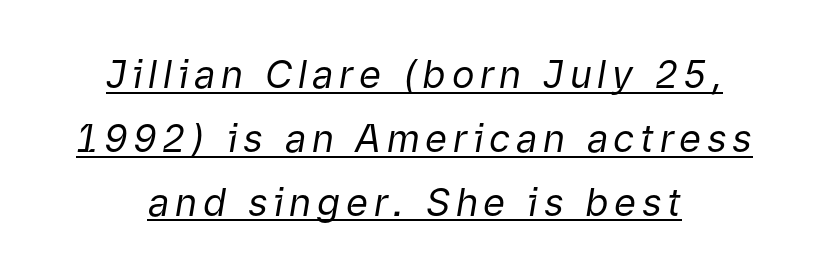
Q: Is the text bold? A: No.
Q: Is the text italic (slanted)? A: Yes, it leans right by about 9 degrees.
Q: Is the text underlined? A: Yes.
Q: How is the paragraph aligned? A: Centered.
Q: Is the spacing between lines tight, normal or loose? A: Normal.
Q: Width (condensed, normal, or wide)? A: Normal.
Q: Stroke contrast? A: Low.
Q: x-height? A: Medium.
Q: Monospaced? A: No.
